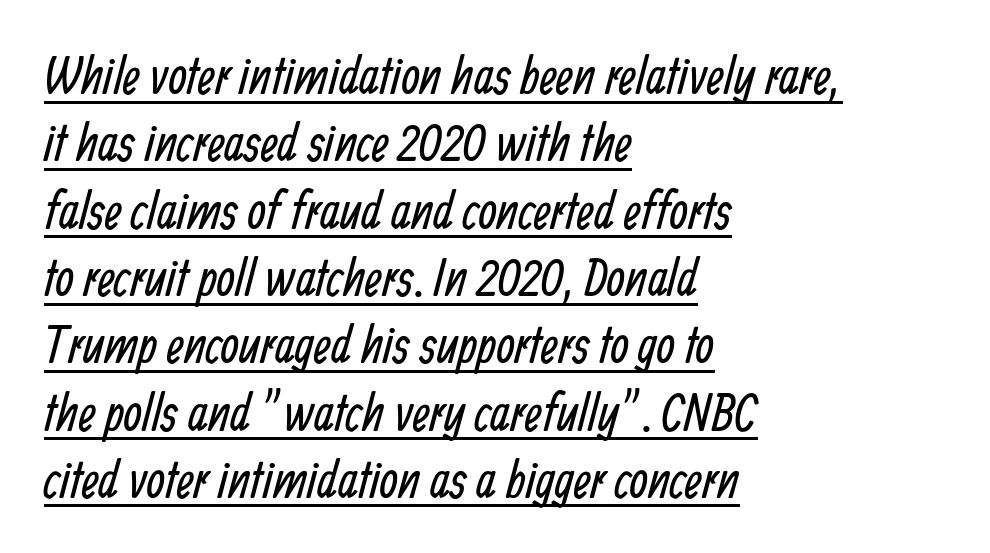
Horizontal bands of white between lines are of average thickness. The passage shown has conventional tracking throughout. A baseline rule has been typeset under these characters. Think standard paragraph weight, or any step lighter than that. Looks like regular typesetting: each glyph gets only the width it needs.
